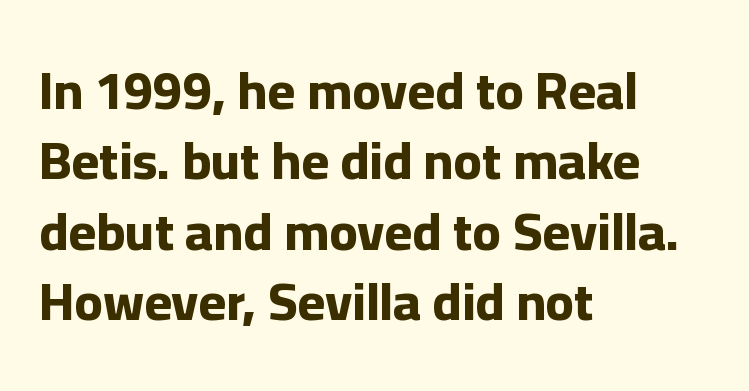
Q: Is the text bold? A: Yes.
Q: Is the text italic (slanted)? A: No, it is upright.
Q: Is the typeface a serif or a sans-serif typeface? A: Sans-serif.
Q: Is the text underlined? A: No.
Q: How is the paragraph aligned? A: Left-aligned.
Q: Is the spacing between letters normal or unusually wide? A: Normal.
Q: Is the spacing between lines tight, normal or loose? A: Normal.
Q: Width (condensed, normal, or wide)? A: Normal.
Q: Stroke contrast? A: Low.
Q: x-height? A: Medium.
Q: Monospaced? A: No.
